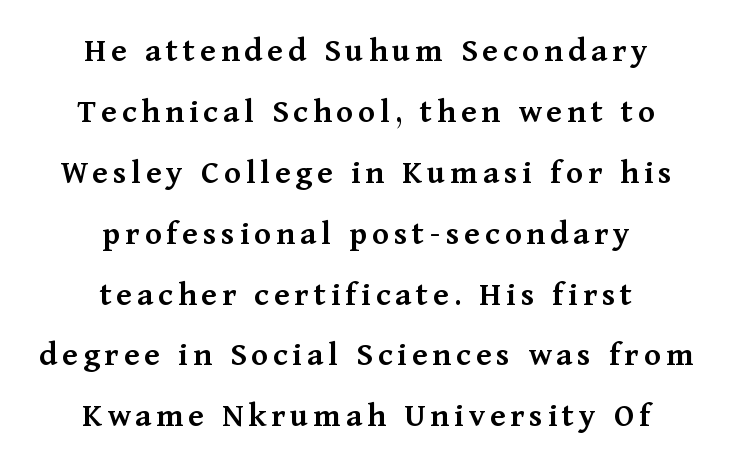
Q: Is the text bold? A: Semi-bold.
Q: Is the text italic (slanted)? A: No, it is upright.
Q: Is the typeface a serif or a sans-serif typeface? A: Serif.
Q: Is the text underlined? A: No.
Q: How is the paragraph aligned? A: Centered.
Q: Width (condensed, normal, or wide)? A: Normal.
Q: Stroke contrast? A: Medium.
Q: x-height? A: Medium.
Q: Monospaced? A: No.
